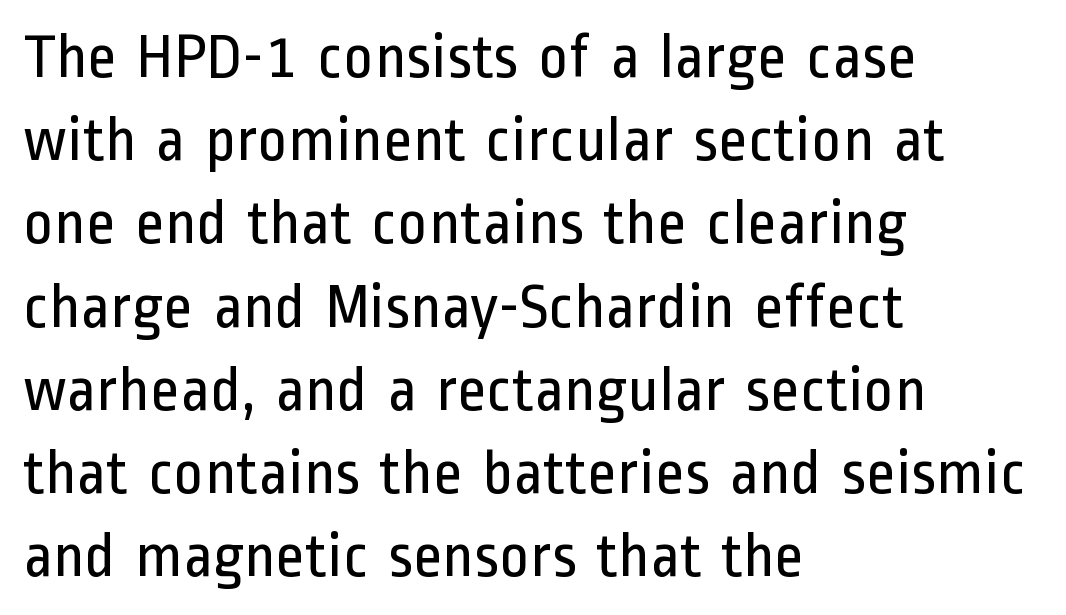
Proportional: the letters do not fall into vertical columns. The font sits on the lighter half of the weight spectrum, regular included. The foot of each line stays bare and open. The vertical gap from one line to the next is medium.
